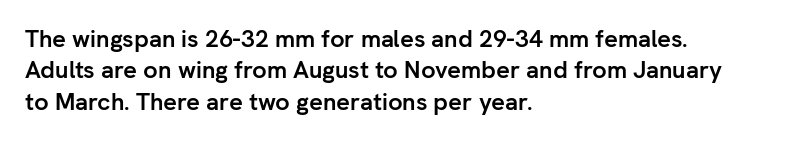
{"italic": "no", "bold": "yes", "underline": "no", "align": "left", "line_spacing": "normal", "line_spacing_ratio": 1.31, "letter_spacing": "normal", "letter_spacing_em": 0.0, "glyph_px": 24}
